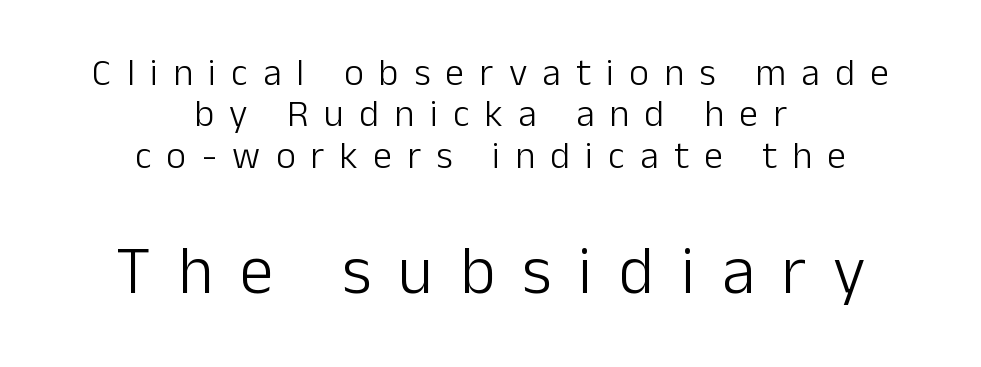
Q: Is the text bold? A: No.
Q: Is the text italic (slanted)? A: No, it is upright.
Q: Is the typeface a serif or a sans-serif typeface? A: Sans-serif.
Q: Is the text underlined? A: No.
Q: How is the paragraph aligned? A: Centered.
Q: Is the spacing between letters normal or unusually wide? A: Unusually wide.
Q: Is the spacing between lines tight, normal or loose? A: Tight.
Q: Which block of text is set in a larger size, the first (top) or the second (bottom)? A: The second (bottom) one.
Q: Width (condensed, normal, or wide)? A: Normal.
Q: Stroke contrast? A: Low.
Q: x-height? A: Medium.
Q: Monospaced? A: No.
